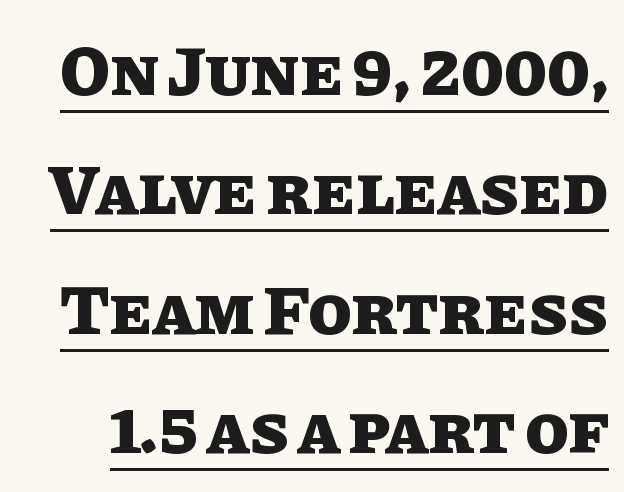
Q: Is the text bold? A: Yes.
Q: Is the text italic (slanted)? A: No, it is upright.
Q: Is the text underlined? A: Yes.
Q: Is the spacing between letters normal or unusually wide? A: Normal.
Q: Is the spacing between lines tight, normal or loose? A: Normal.
Q: Width (condensed, normal, or wide)? A: Normal.
Q: Stroke contrast? A: Low.
Q: x-height? A: Large.
Q: Monospaced? A: No.
